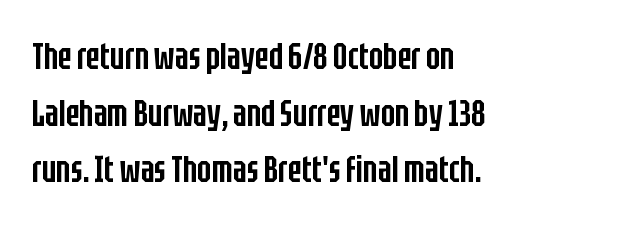
Just letters on the line, the space beneath them empty. If you drew a line through each stem, it would be perfectly vertical. Caption: semibold face, moderately heavy strokes. The passage shown stacks its lines at a standard gap. The rendering keeps characters at their native spacing. Here the designer chose a conventional face with non-uniform glyph widths.
